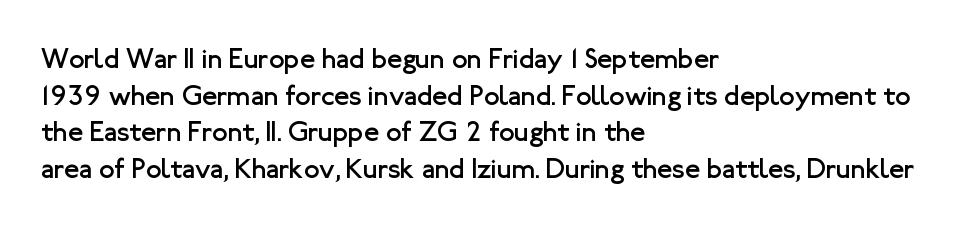
Characters follow at the spacing the type designer built in. Whoever set this chose a conventional vertical rhythm. No letter is thick-stroked: the sample isn't bold. The typeface chosen for these lines omits serifs. Where is the straight margin? On the left.
